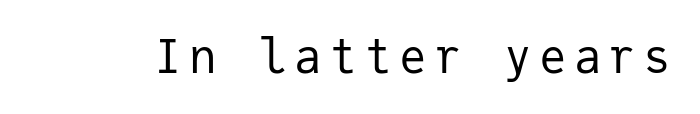
Think standard paragraph weight, or any step lighter than that. The passage shown is typed in a monospace face where columns stay perfectly aligned. The glyphs in this specimen are sans serif. Ordinary non-slanted type is in use.
